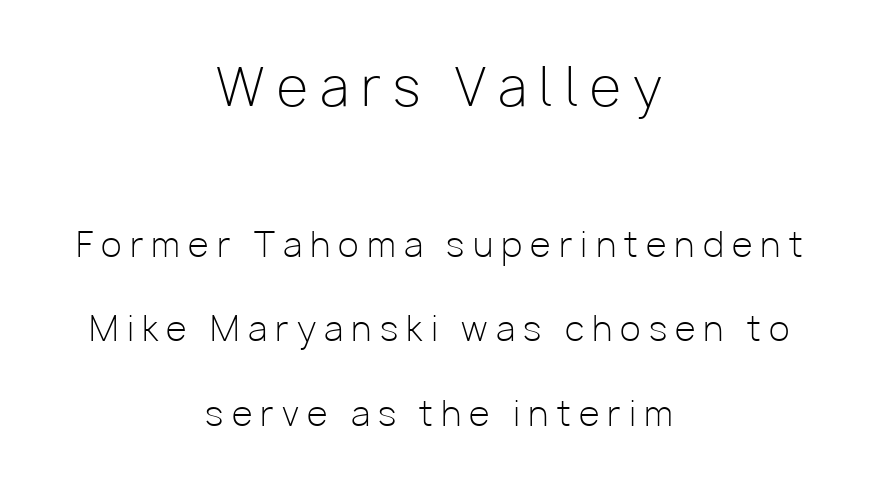
Do the characters align in a grid? No, the font is proportional. This sample trades compactness for vertical openness between lines. Stems here are at most as thick as an everyday book face. Honestly, there is no underline to notice here at all. Italic: no, the glyphs are upright roman.
